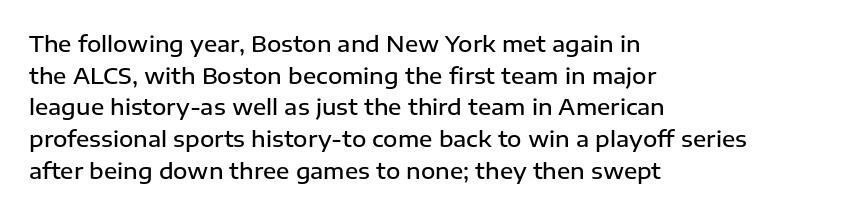
The image shows 22 px text type, upright; set left-aligned, normal line spacing (1.44x), normal letter spacing, not underlined.
